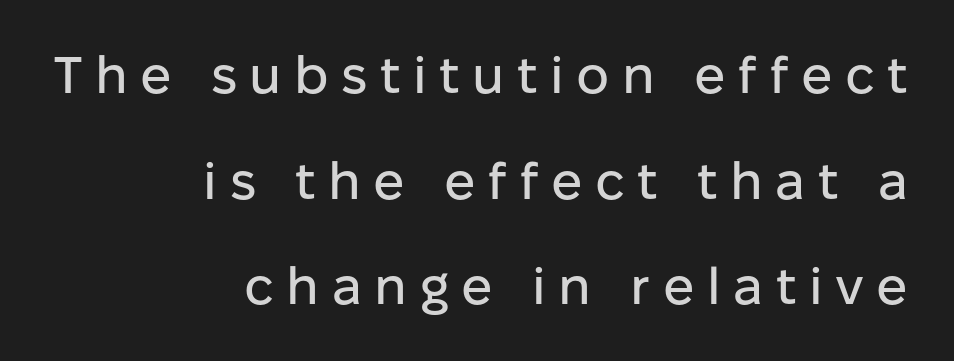
The rendering uses natural spacing where letterforms have individual widths. Spacing between characters has been opened up far beyond the box default. These lines stand farther apart than default settings would place them. Does the type have serifs? No, each stem ends abruptly. The words here are not underlined.
